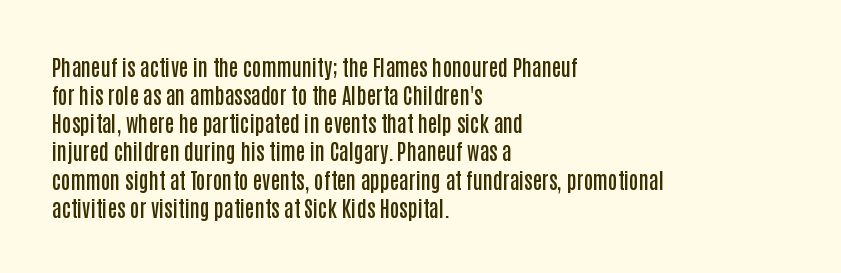
The axis of the letterforms is exactly vertical. The block of text has a typical density, with ordinary space between rows. Plain, unruled lines of type. Slightly chunky letters — semibold, I'd say, not full bold. Left-aligned paragraph, ragged on the right.
